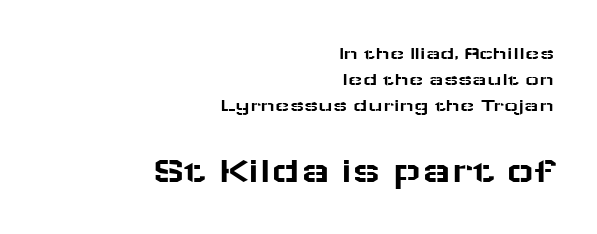
Character size in the trailing block exceeds that of the leading block. Leading matches the norm, producing a regular column. The tracking reads as untouched default to a designer's eye. These lines were composed using upright roman letters. The baseline area is clear. Caption: multi-line text, flush right, ragged left.
